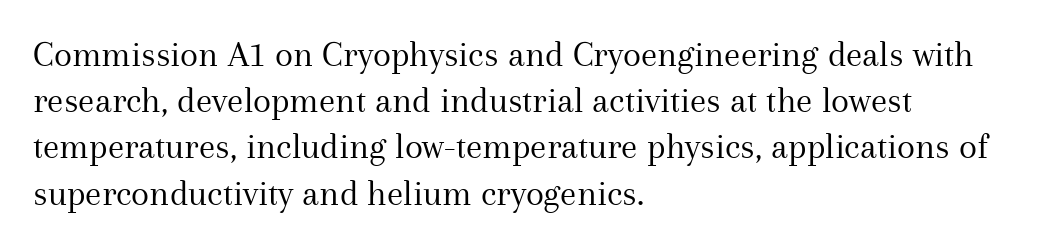
Q: Is the text bold? A: No.
Q: Is the text italic (slanted)? A: No, it is upright.
Q: Is the typeface a serif or a sans-serif typeface? A: Serif.
Q: Is the text underlined? A: No.
Q: How is the paragraph aligned? A: Left-aligned.
Q: Is the spacing between letters normal or unusually wide? A: Normal.
Q: Is the spacing between lines tight, normal or loose? A: Normal.
Q: Width (condensed, normal, or wide)? A: Normal.
Q: Stroke contrast? A: Medium.
Q: x-height? A: Medium.
Q: Monospaced? A: No.
